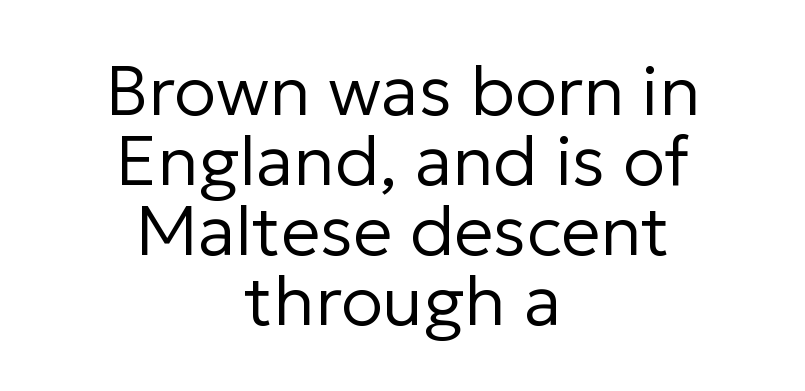
{"serif": "no", "italic": "no", "bold": "no", "weight": "regular", "width": "normal", "stroke_contrast": "low", "x_height": "medium", "monospaced": "no", "underline": "no", "align": "center", "line_spacing": "tight", "line_spacing_ratio": 1.0, "letter_spacing": "normal", "letter_spacing_em": 0.0, "glyph_px": 70}
